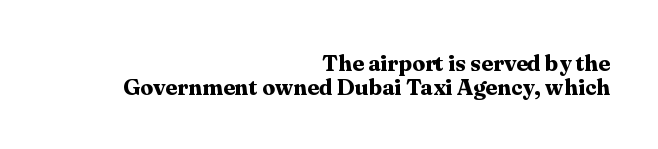
The image shows 23 px bold type, upright; set right-aligned, tight line spacing (1.03x), normal letter spacing, not underlined.
